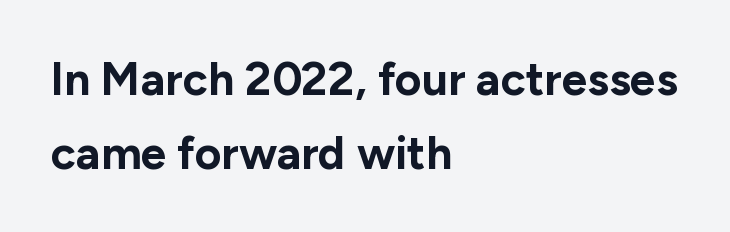
Letters rest on an invisible, unmarked baseline. Bold? Absolutely — the strokes are thick and heavy. Nothing unusual about the tracking: characters are spaced as the font intends. You can tell it's not italic because the verticals are truly vertical. What's the leading like? Ordinary, nothing unusual. These lines stack with their left ends in a neat column.
